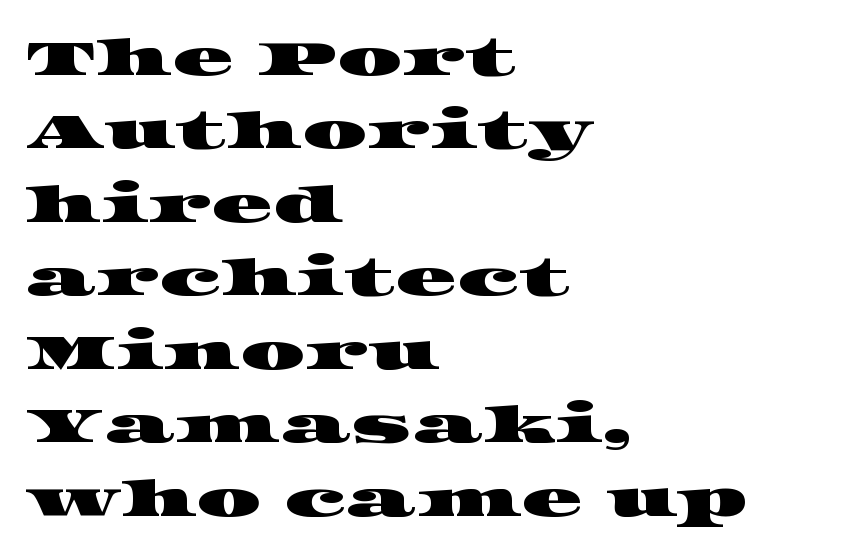
The image shows 51 px wide serif type; set left-aligned, normal line spacing (1.44x), normal letter spacing, not underlined; high stroke contrast and a large x-height.
